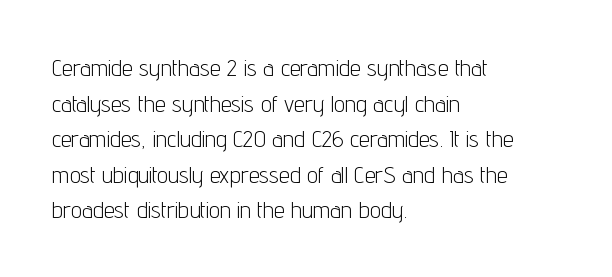
Q: Is the text bold? A: No.
Q: Is the text italic (slanted)? A: No, it is upright.
Q: Is the text underlined? A: No.
Q: How is the paragraph aligned? A: Left-aligned.
Q: Is the spacing between letters normal or unusually wide? A: Normal.
Q: Is the spacing between lines tight, normal or loose? A: Normal.
